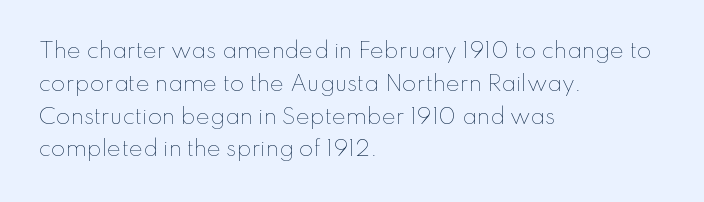
Upright lettering throughout. The rows are spaced the way most documents space them. These lines stack with their left ends in a neat column. The space beneath each line is pristine and unruled. This sample uses plain, unmodified letter spacing. Stem width sits at or under what a default text font uses.
